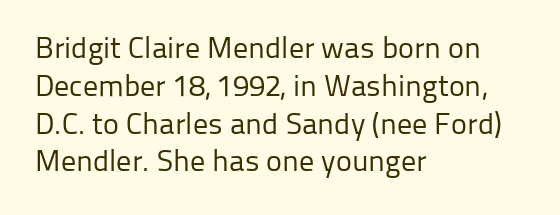
Letters have the restrained weight of plain body copy at most. Characters follow at the spacing the type designer built in. Honestly, there is no underline to notice here at all. The typesetter chose a ragged-right arrangement here. Character widths vary here, with narrow letters taking less room than wide ones. Normally led — the rows are evenly, conventionally spaced.
